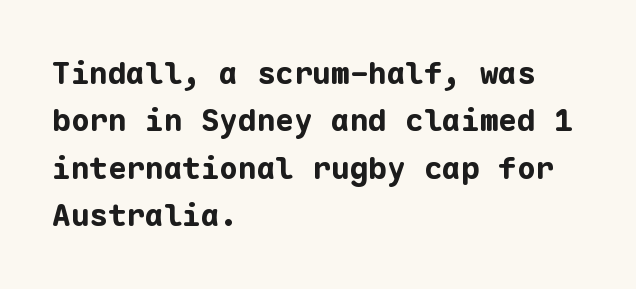
The image shows 31 px bold sans-serif type, upright, monospaced; set left-aligned, normal line spacing (1.53x), normal letter spacing, not underlined; low stroke contrast and a medium x-height.
